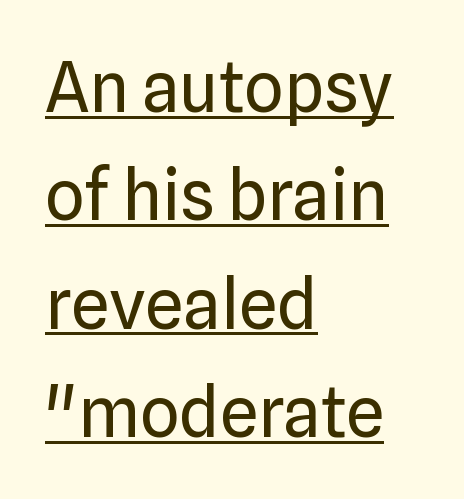
Q: Is the text bold? A: No.
Q: Is the text italic (slanted)? A: No, it is upright.
Q: Is the typeface a serif or a sans-serif typeface? A: Sans-serif.
Q: Is the text underlined? A: Yes.
Q: How is the paragraph aligned? A: Left-aligned.
Q: Is the spacing between letters normal or unusually wide? A: Normal.
Q: Is the spacing between lines tight, normal or loose? A: Normal.
Q: Width (condensed, normal, or wide)? A: Normal.
Q: Stroke contrast? A: Low.
Q: x-height? A: Medium.
Q: Monospaced? A: No.
